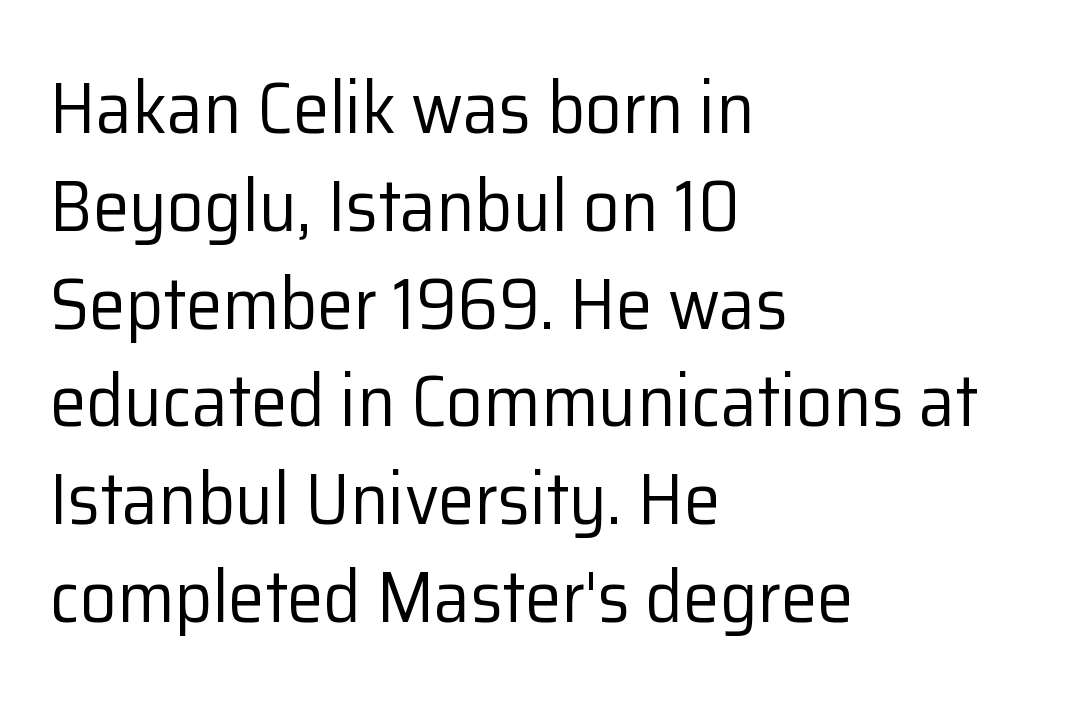
Q: Is the text bold? A: No.
Q: Is the text italic (slanted)? A: No, it is upright.
Q: Is the typeface a serif or a sans-serif typeface? A: Sans-serif.
Q: Is the text underlined? A: No.
Q: How is the paragraph aligned? A: Left-aligned.
Q: Is the spacing between letters normal or unusually wide? A: Normal.
Q: Is the spacing between lines tight, normal or loose? A: Normal.
Q: Width (condensed, normal, or wide)? A: Normal.
Q: Stroke contrast? A: Low.
Q: x-height? A: Medium.
Q: Monospaced? A: No.
